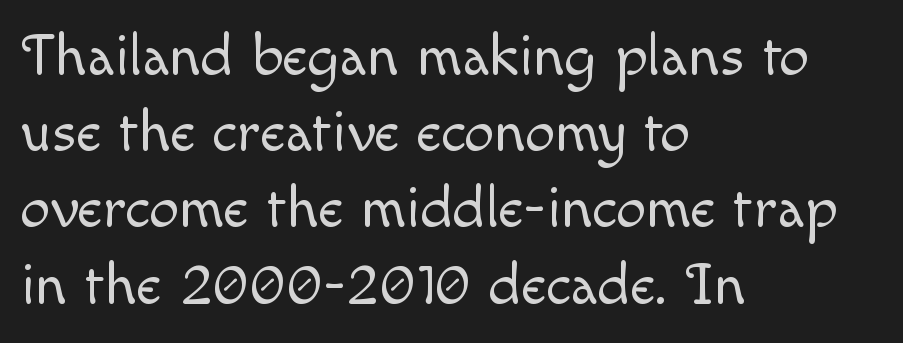
Q: Is the text bold? A: No.
Q: Is the text italic (slanted)? A: No, it is upright.
Q: Is the text underlined? A: No.
Q: How is the paragraph aligned? A: Left-aligned.
Q: Is the spacing between letters normal or unusually wide? A: Normal.
Q: Is the spacing between lines tight, normal or loose? A: Normal.
Q: Width (condensed, normal, or wide)? A: Normal.
Q: x-height? A: Small.
Q: Monospaced? A: No.
